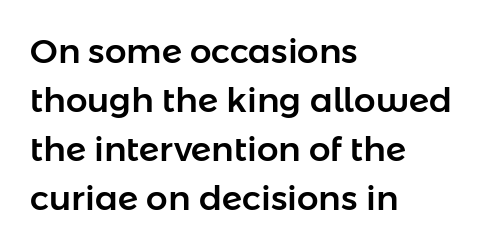
{"serif": "no", "italic": "no", "width": "normal", "stroke_contrast": "low", "x_height": "medium", "monospaced": "no", "underline": "no", "align": "left", "line_spacing": "normal", "line_spacing_ratio": 1.44, "letter_spacing": "normal", "letter_spacing_em": 0.0, "glyph_px": 34}
